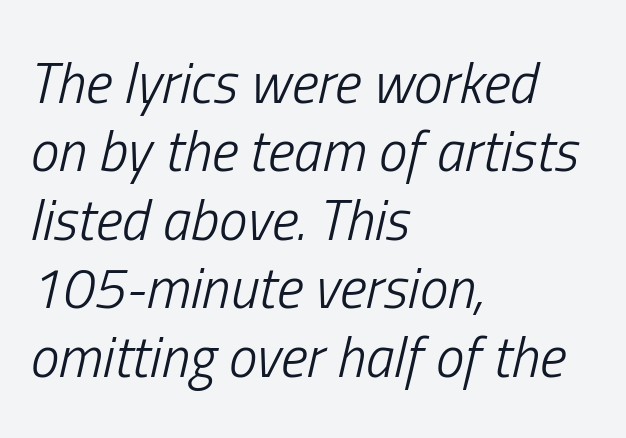
Q: Is the text bold? A: No.
Q: Is the text italic (slanted)? A: Yes, it leans right by about 13 degrees.
Q: Is the text underlined? A: No.
Q: How is the paragraph aligned? A: Left-aligned.
Q: Is the spacing between letters normal or unusually wide? A: Normal.
Q: Width (condensed, normal, or wide)? A: Condensed.
Q: Stroke contrast? A: Low.
Q: x-height? A: Medium.
Q: Monospaced? A: No.
